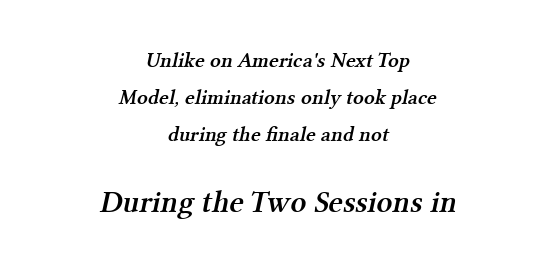
Q: Is the text bold? A: Semi-bold.
Q: Is the typeface a serif or a sans-serif typeface? A: Serif.
Q: Is the text underlined? A: No.
Q: How is the paragraph aligned? A: Centered.
Q: Is the spacing between letters normal or unusually wide? A: Normal.
Q: Which block of text is set in a larger size, the first (top) or the second (bottom)? A: The second (bottom) one.
Q: Width (condensed, normal, or wide)? A: Normal.
Q: Stroke contrast? A: Medium.
Q: x-height? A: Medium.
Q: Monospaced? A: No.
